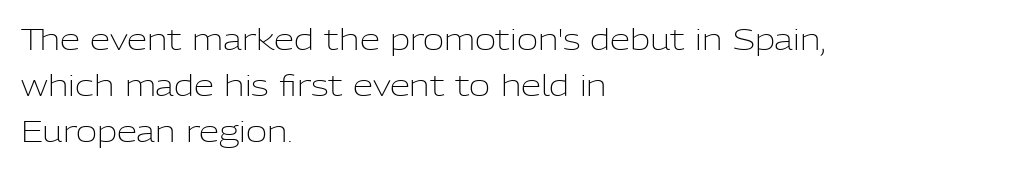
Q: Is the text bold? A: No.
Q: Is the text italic (slanted)? A: No, it is upright.
Q: Is the typeface a serif or a sans-serif typeface? A: Sans-serif.
Q: Is the text underlined? A: No.
Q: How is the paragraph aligned? A: Left-aligned.
Q: Is the spacing between letters normal or unusually wide? A: Normal.
Q: Is the spacing between lines tight, normal or loose? A: Normal.
Q: Width (condensed, normal, or wide)? A: Normal.
Q: Stroke contrast? A: Low.
Q: x-height? A: Medium.
Q: Monospaced? A: No.
